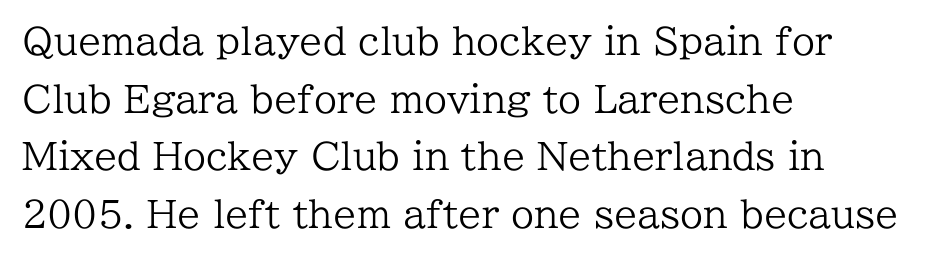
{"serif": "yes", "italic": "no", "bold": "no", "weight": "regular", "width": "normal", "stroke_contrast": "low", "x_height": "medium", "monospaced": "no", "underline": "no", "align": "left", "line_spacing": "normal", "line_spacing_ratio": 1.56, "letter_spacing": "normal", "letter_spacing_em": 0.0, "glyph_px": 37}
